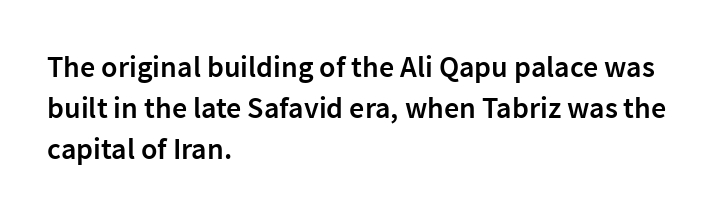
The image shows 30 px semibold sans-serif type, upright; set left-aligned, normal line spacing (1.37x), normal letter spacing, not underlined; low stroke contrast and a medium x-height.
